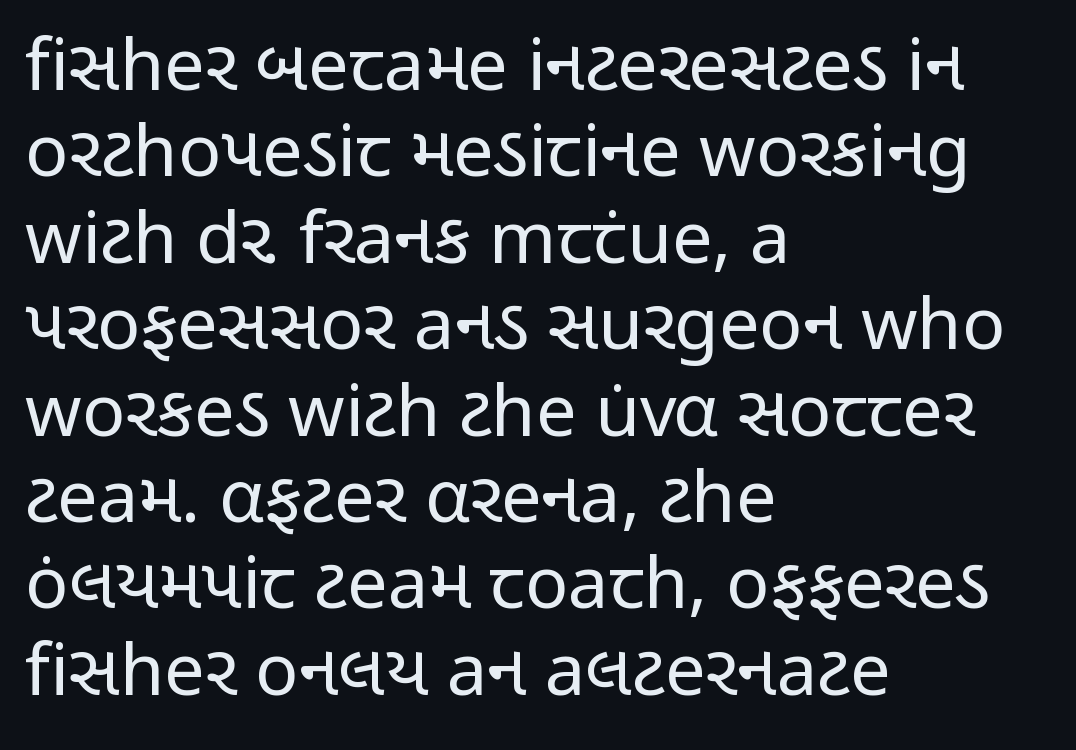
The image shows 72 px regular-weight, condensed sans-serif type, upright; set left-aligned, line spacing 1.2x, normal letter spacing, not underlined; low stroke contrast and a medium x-height.
